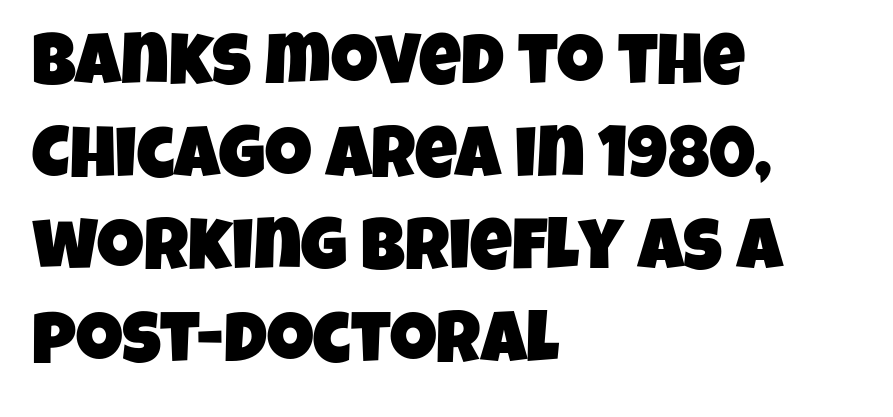
Q: Is the typeface a serif or a sans-serif typeface? A: Sans-serif.
Q: Is the text underlined? A: No.
Q: How is the paragraph aligned? A: Left-aligned.
Q: Is the spacing between letters normal or unusually wide? A: Normal.
Q: Is the spacing between lines tight, normal or loose? A: Normal.
Q: Width (condensed, normal, or wide)? A: Condensed.
Q: Stroke contrast? A: Low.
Q: x-height? A: Large.
Q: Monospaced? A: No.
